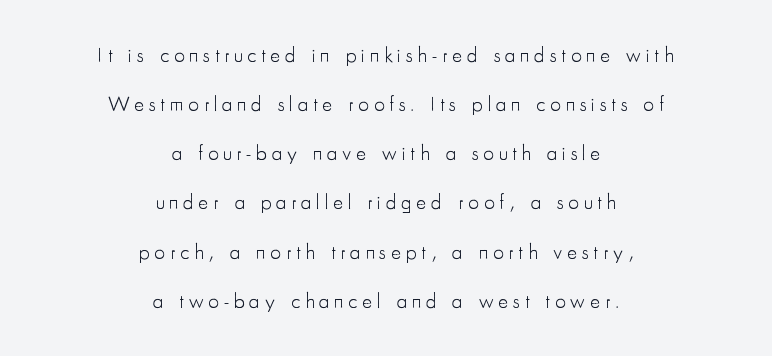
The image shows 21 px text type, upright; set centered, loose line spacing (2.34x), unusually wide letter spacing (+0.23 em), not underlined.
